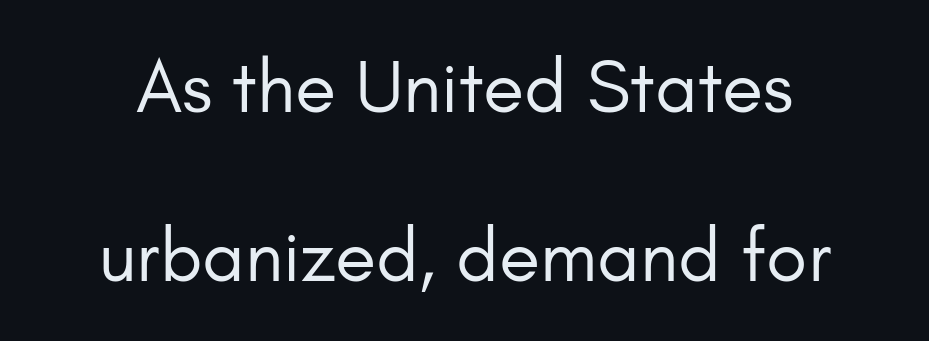
Q: Is the text bold? A: No.
Q: Is the text italic (slanted)? A: No, it is upright.
Q: Is the typeface a serif or a sans-serif typeface? A: Sans-serif.
Q: Is the text underlined? A: No.
Q: Is the spacing between letters normal or unusually wide? A: Normal.
Q: Is the spacing between lines tight, normal or loose? A: Loose.
Q: Width (condensed, normal, or wide)? A: Normal.
Q: Stroke contrast? A: Low.
Q: x-height? A: Small.
Q: Monospaced? A: No.
